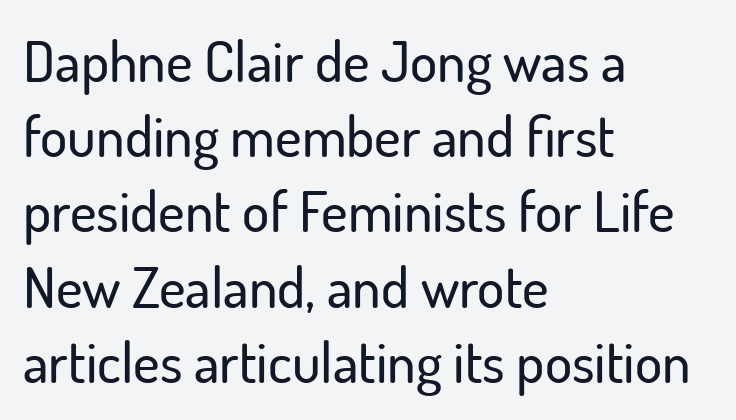
{"serif": "no", "italic": "no", "width": "normal", "stroke_contrast": "low", "x_height": "small", "monospaced": "no", "underline": "no", "align": "left", "line_spacing": "normal", "line_spacing_ratio": 1.32, "letter_spacing": "normal", "letter_spacing_em": 0.0, "glyph_px": 57}
